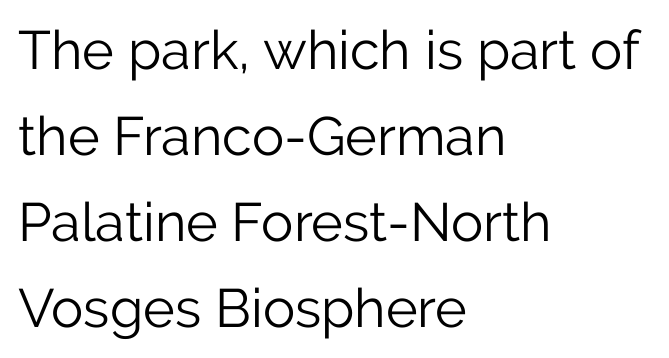
Evenly set lines give the paragraph a standard silhouette. The font sits on the lighter half of the weight spectrum, regular included. Between one letter and the next there's only the usual sliver of space. The space directly below the letters is spotless. The passage is arranged the way most books set body copy — flush left.
